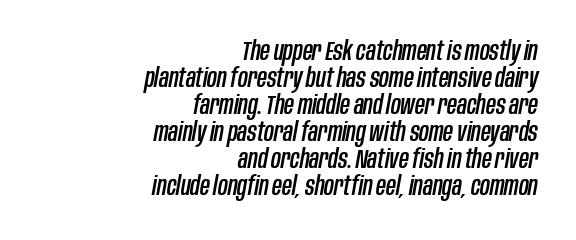
Q: Is the text italic (slanted)? A: Yes, it leans right by about 10 degrees.
Q: Is the text underlined? A: No.
Q: How is the paragraph aligned? A: Right-aligned.
Q: Is the spacing between letters normal or unusually wide? A: Normal.
Q: Is the spacing between lines tight, normal or loose? A: Tight.
